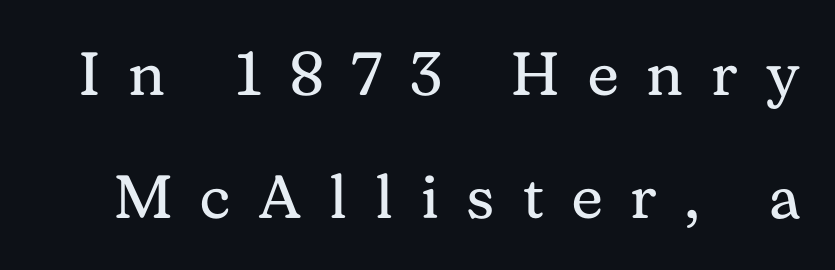
Unbolded letterforms with no extra heft. Looks like regular typesetting: each glyph gets only the width it needs. Unlike italic type, these characters show no tilt at all. Examine the stroke ends and you'll spot serifs. Students, observe: this is what heavily led, spacious text looks like. Compared with typical body copy, the letter spacing here is much looser.
